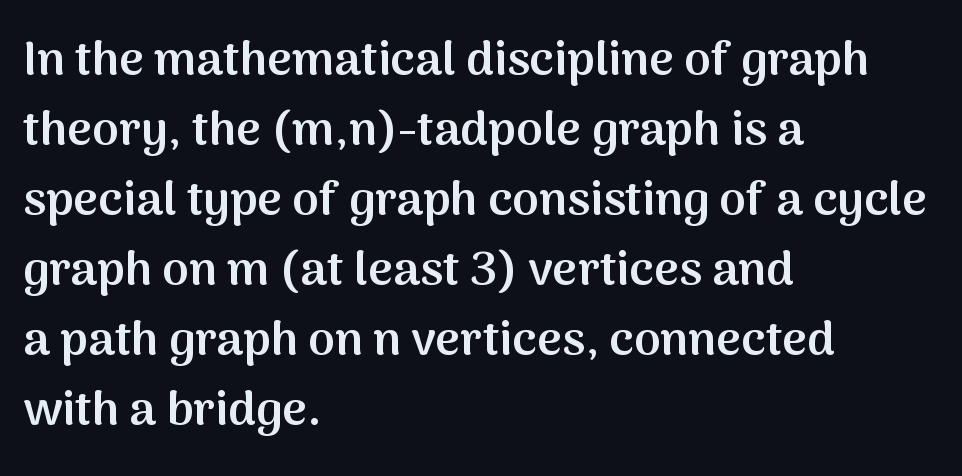
{"serif": "no", "italic": "no", "bold": "semi", "weight": "semibold", "width": "normal", "stroke_contrast": "medium", "x_height": "medium", "monospaced": "no", "underline": "no", "align": "left", "line_spacing": "normal", "line_spacing_ratio": 1.46, "letter_spacing": "normal", "letter_spacing_em": 0.0, "glyph_px": 48}
